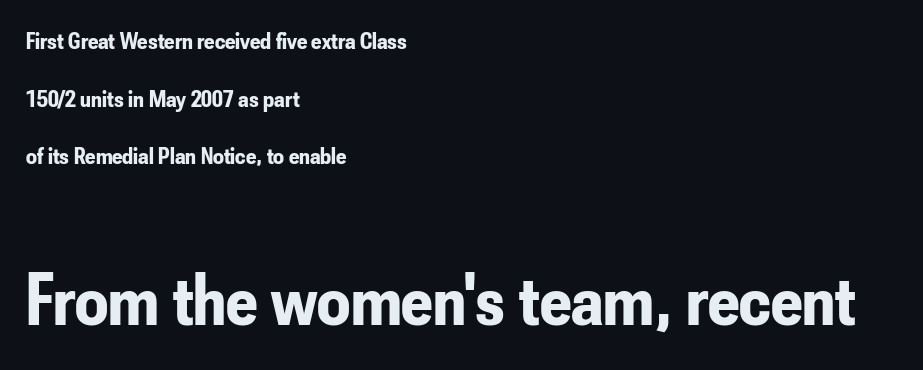
Q: Is the text bold? A: Yes.
Q: Is the text italic (slanted)? A: No, it is upright.
Q: Is the typeface a serif or a sans-serif typeface? A: Sans-serif.
Q: Is the text underlined? A: No.
Q: How is the paragraph aligned? A: Left-aligned.
Q: Is the spacing between letters normal or unusually wide? A: Normal.
Q: Is the spacing between lines tight, normal or loose? A: Loose.
Q: Which block of text is set in a larger size, the first (top) or the second (bottom)? A: The second (bottom) one.
Q: Width (condensed, normal, or wide)? A: Condensed.
Q: Stroke contrast? A: Low.
Q: x-height? A: Small.
Q: Monospaced? A: No.
